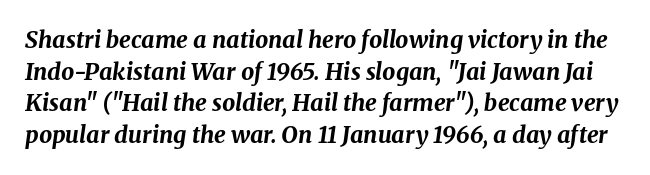
The image shows 23 px bold type, italic (leaning right); set normal line spacing (1.37x), normal letter spacing, not underlined.
